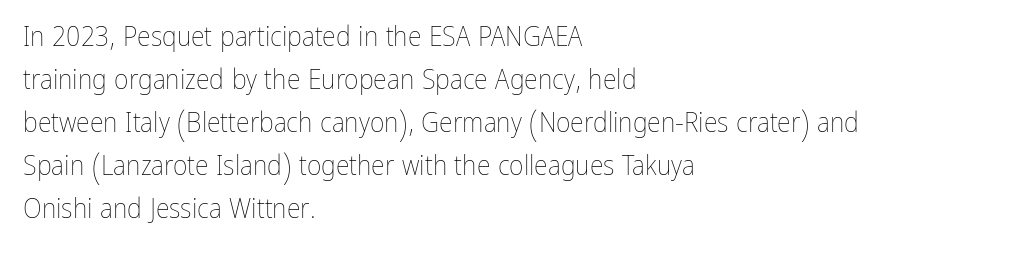
{"italic": "no", "bold": "no", "weight": "thin", "width": "condensed", "stroke_contrast": "low", "x_height": "medium", "monospaced": "no", "underline": "no", "align": "left", "line_spacing": "normal", "line_spacing_ratio": 1.54, "letter_spacing": "normal", "letter_spacing_em": 0.0, "glyph_px": 28}
